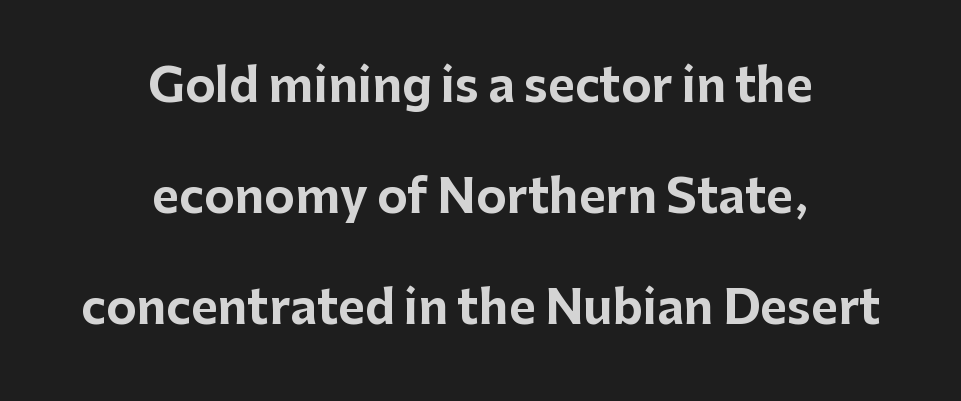
One-word summary of the alignment: center. The face used here is proportionally spaced, like ordinary book or web type. Typographic density is high because the face is bold. Summary of vertical rhythm: relaxed, with wide interline spacing. Posture: upright roman.
